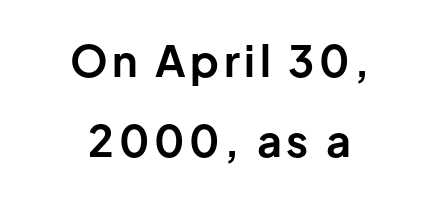
Q: Is the text bold? A: Yes.
Q: Is the text italic (slanted)? A: No, it is upright.
Q: Is the typeface a serif or a sans-serif typeface? A: Sans-serif.
Q: Is the text underlined? A: No.
Q: How is the paragraph aligned? A: Centered.
Q: Width (condensed, normal, or wide)? A: Normal.
Q: Stroke contrast? A: Low.
Q: x-height? A: Medium.
Q: Monospaced? A: No.
